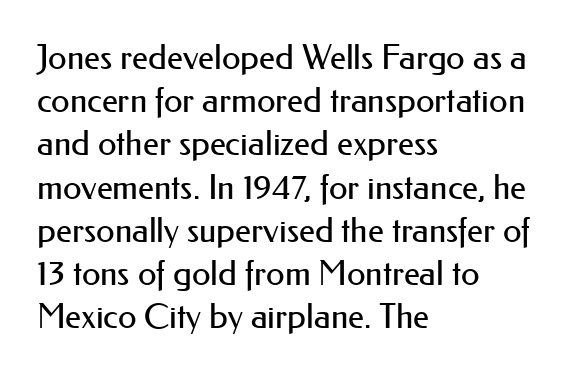
The typography opts for an upright posture over an oblique one. The paragraph has a hard left edge and a soft right edge. Is this a heavy cut? Hardly; it is regular or lighter. Lines of text with bare space underneath.
